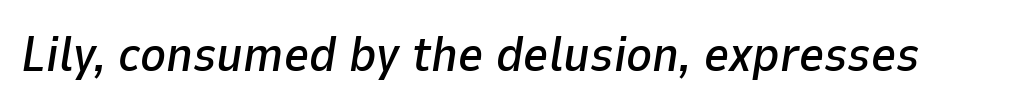
Q: Is the text italic (slanted)? A: Yes, it leans right by about 9 degrees.
Q: Is the text underlined? A: No.
Q: Is the spacing between letters normal or unusually wide? A: Normal.
Q: Width (condensed, normal, or wide)? A: Normal.
Q: Stroke contrast? A: Low.
Q: x-height? A: Medium.
Q: Monospaced? A: No.
